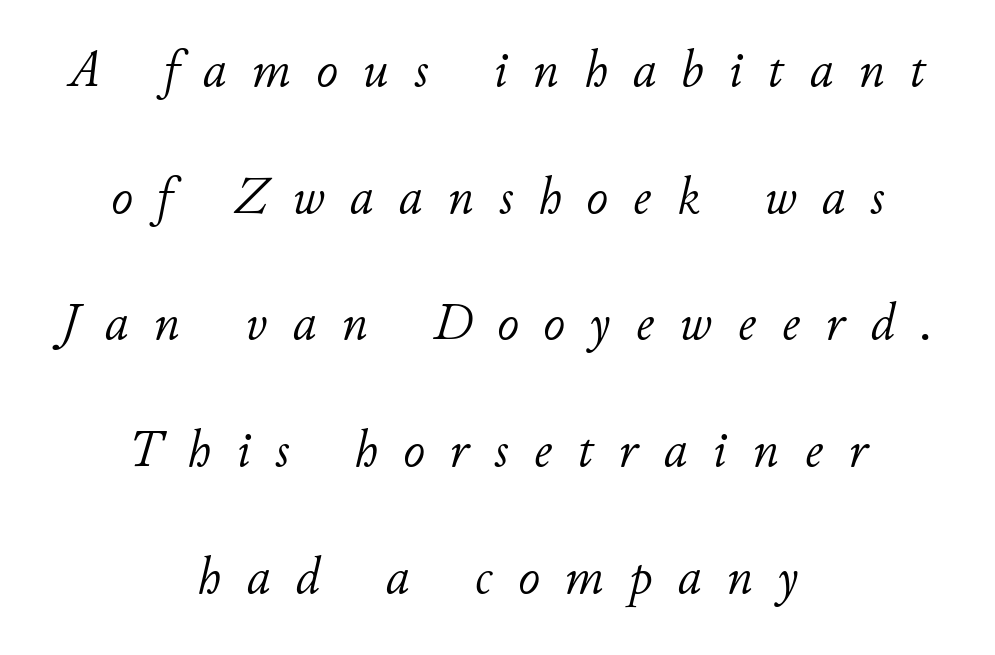
The image shows 53 px light type, italic (leaning right); set centered, loose line spacing (2.39x), unusually wide letter spacing (+0.48 em), not underlined; low stroke contrast and a small x-height.
